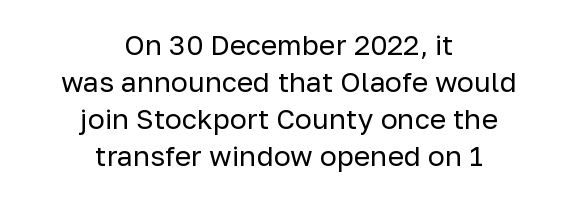
The image shows 28 px regular-weight sans-serif type, upright; set centered, normal line spacing (1.32x), normal letter spacing, not underlined; low stroke contrast and a medium x-height.
